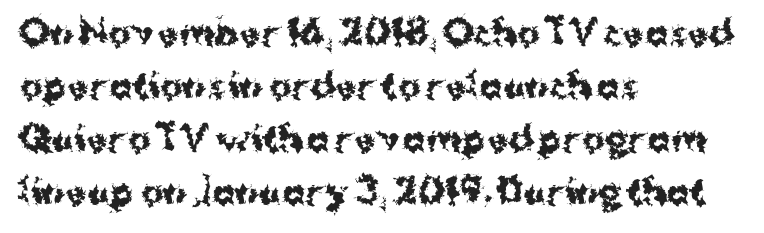
{"serif": "no", "italic": "no", "bold": "yes", "weight": "bold", "width": "normal", "stroke_contrast": "medium", "x_height": "medium", "monospaced": "no", "underline": "no", "align": "left", "line_spacing": "normal", "line_spacing_ratio": 1.56, "letter_spacing": "normal", "letter_spacing_em": 0.0, "glyph_px": 34}
